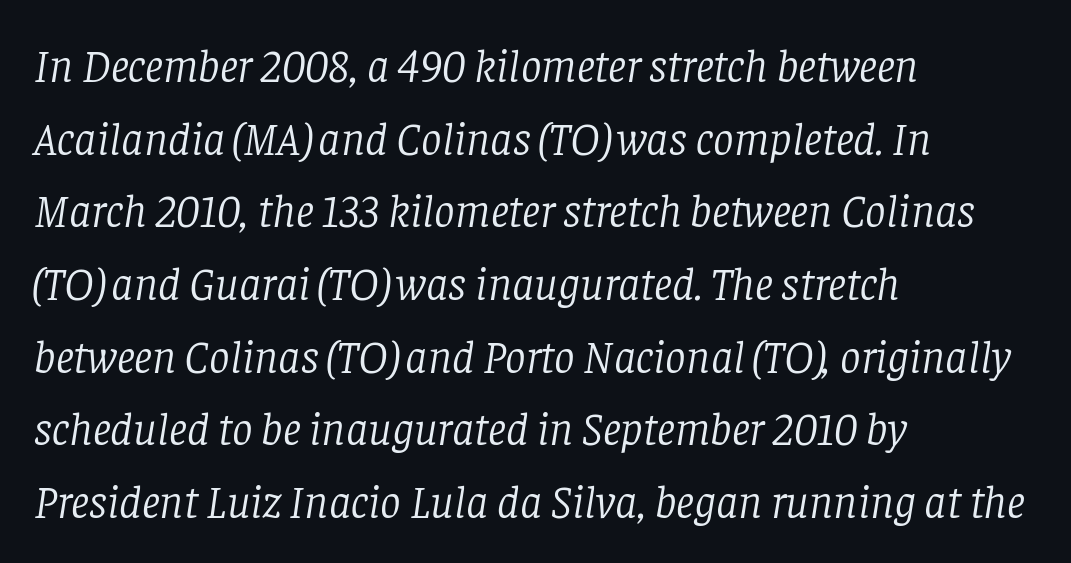
{"serif": "yes", "italic": "yes", "lean": "right", "slant_degrees": 8, "bold": "no", "weight": "light", "width": "normal", "stroke_contrast": "low", "x_height": "large", "monospaced": "no", "underline": "no", "align": "left", "line_spacing": "normal", "line_spacing_ratio": 1.58, "letter_spacing": "normal", "letter_spacing_em": 0.0, "glyph_px": 46}
